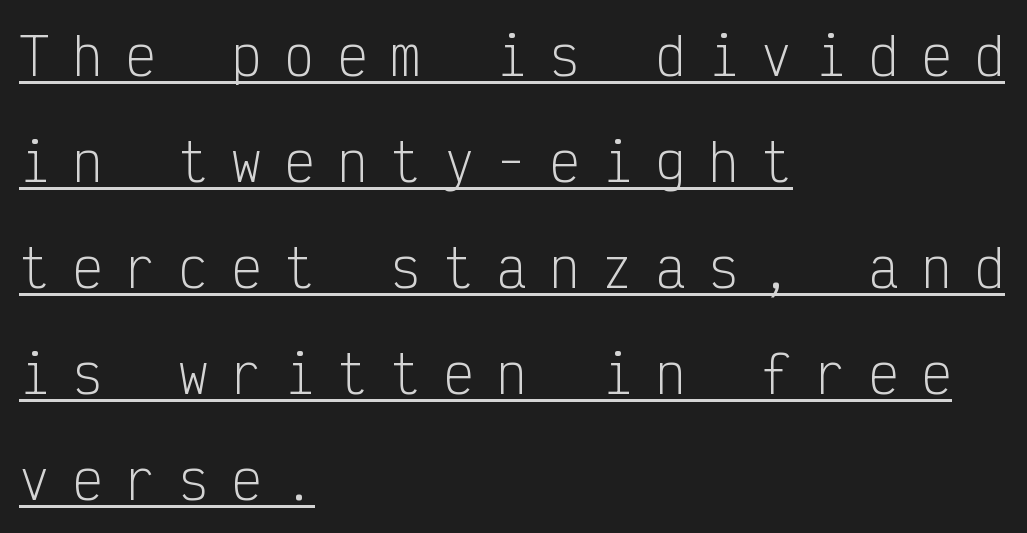
{"serif": "no", "italic": "no", "bold": "no", "weight": "light", "width": "condensed", "stroke_contrast": "low", "x_height": "medium", "monospaced": "yes", "underline": "yes", "align": "left", "line_spacing": "loose", "line_spacing_ratio": 2.08, "letter_spacing": "wide", "letter_spacing_em": 0.44, "glyph_px": 51}
